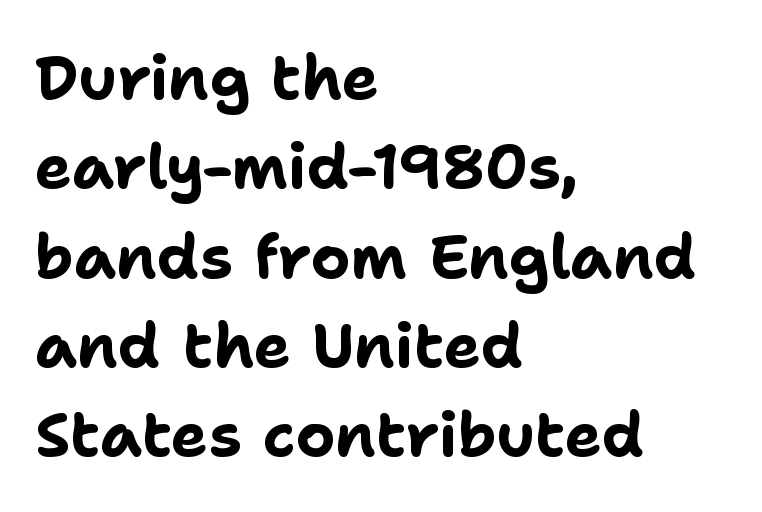
Q: Is the text bold? A: Yes.
Q: Is the text italic (slanted)? A: No, it is upright.
Q: Is the typeface a serif or a sans-serif typeface? A: Sans-serif.
Q: Is the text underlined? A: No.
Q: How is the paragraph aligned? A: Left-aligned.
Q: Is the spacing between letters normal or unusually wide? A: Normal.
Q: Is the spacing between lines tight, normal or loose? A: Normal.
Q: Width (condensed, normal, or wide)? A: Normal.
Q: Stroke contrast? A: Low.
Q: x-height? A: Medium.
Q: Monospaced? A: No.
